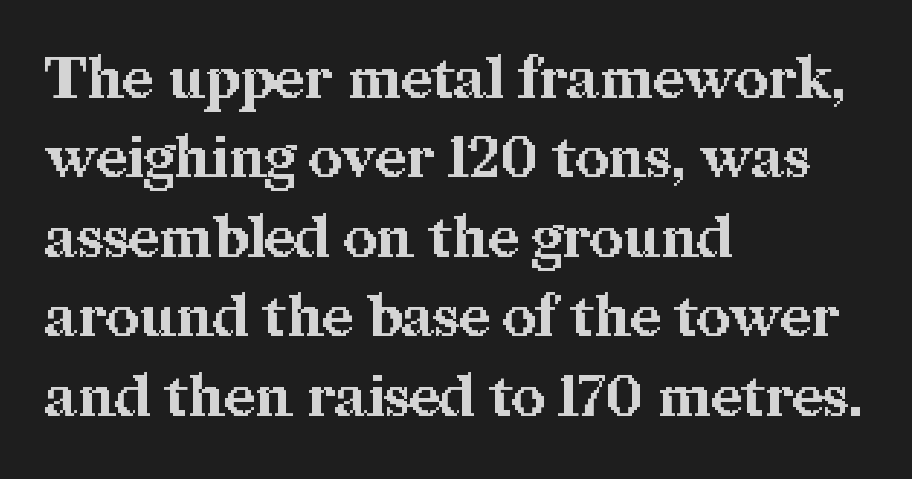
Q: Is the text bold? A: Yes.
Q: Is the text italic (slanted)? A: No, it is upright.
Q: Is the typeface a serif or a sans-serif typeface? A: Serif.
Q: Is the text underlined? A: No.
Q: How is the paragraph aligned? A: Left-aligned.
Q: Is the spacing between letters normal or unusually wide? A: Normal.
Q: Is the spacing between lines tight, normal or loose? A: Normal.
Q: Width (condensed, normal, or wide)? A: Normal.
Q: Stroke contrast? A: Medium.
Q: x-height? A: Medium.
Q: Monospaced? A: No.
